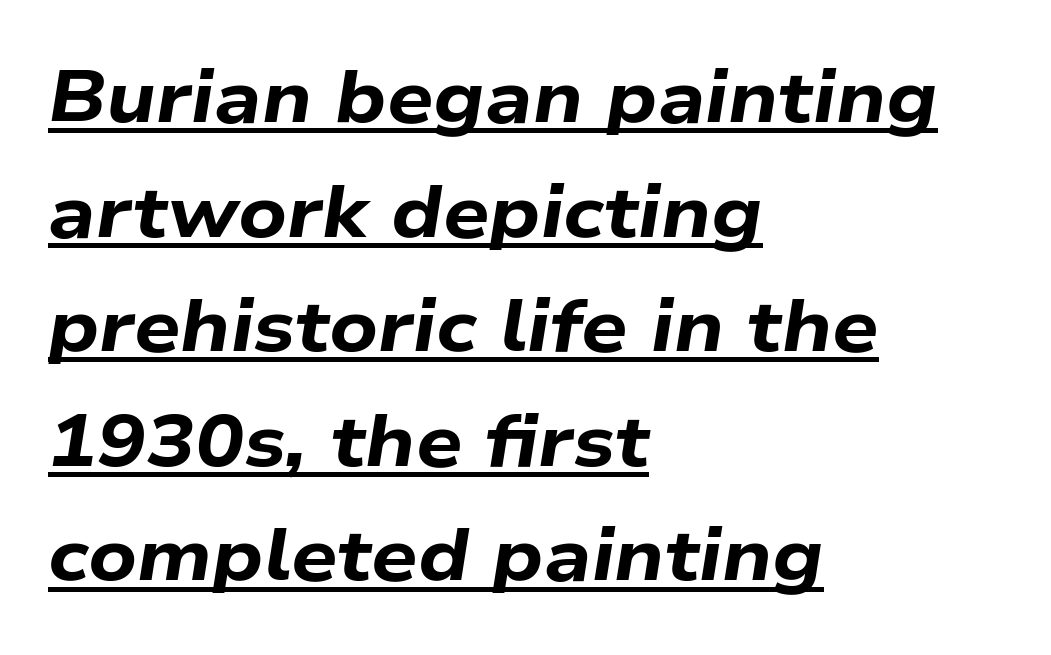
The image shows 73 px bold, wide type, italic (leaning right); set left-aligned, normal line spacing (1.57x), normal letter spacing, underlined; low stroke contrast and a medium x-height.
